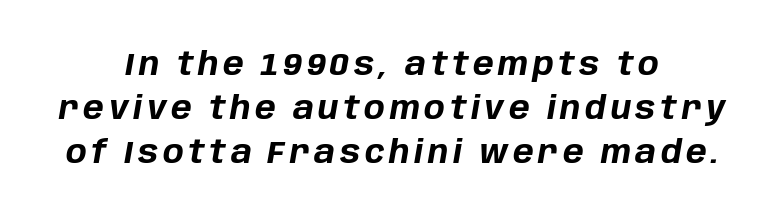
Vertical spacing — default. The glyphs look as if they've been sheared to an angle. The passage is arranged like a title page — every line centered. Heavy-handed strokes throughout: this text is bold. These lines are rendered in a variable-pitch font.
